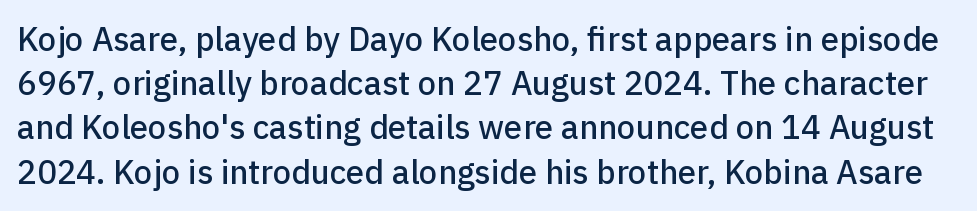
The image shows 33 px sans-serif type, upright; set normal line spacing (1.34x), normal letter spacing, not underlined; low stroke contrast and a medium x-height.
